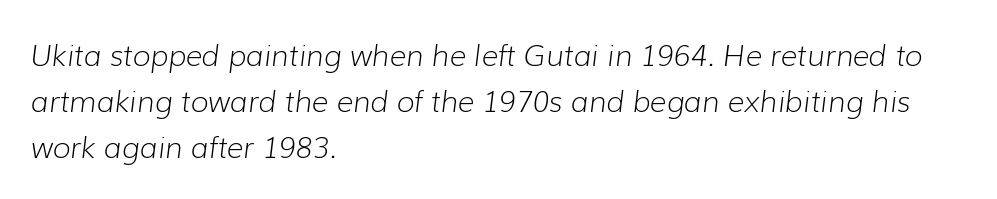
The image shows 29 px light type, italic (leaning right); set left-aligned, normal line spacing (1.59x), normal letter spacing, not underlined; low stroke contrast and a medium x-height.
